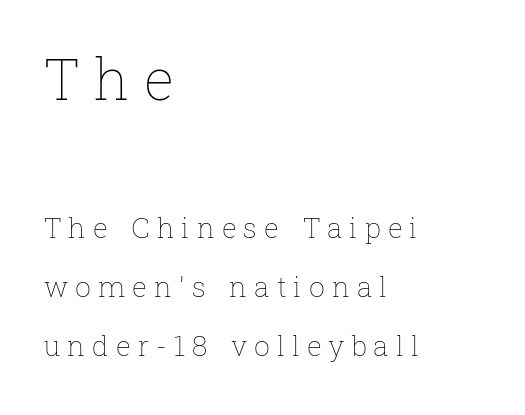
The space beneath each line is pristine and unruled. These glyphs show unthickened strokes, regular width or finer. Leading: increased. The designer gave the opening block more size than the closing block.
